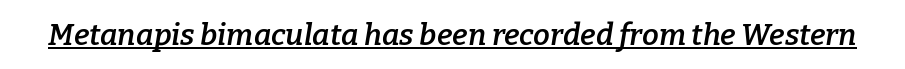
{"serif": "yes", "italic": "yes", "lean": "right", "slant_degrees": 9, "bold": "semi", "weight": "semibold", "width": "normal", "stroke_contrast": "low", "x_height": "medium", "monospaced": "no", "underline": "yes", "letter_spacing": "normal", "letter_spacing_em": 0.0, "glyph_px": 30}
